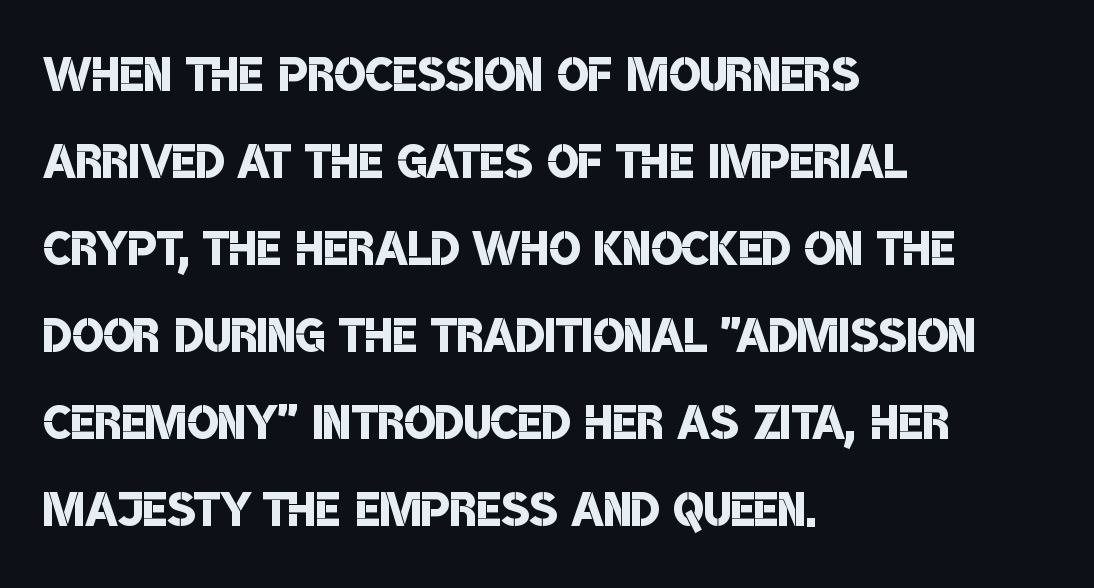
Clear beneath every line of the passage. Tracking here is standard; glyphs follow each other at the usual distance. The glyphs have the mass of a demibold cut, below bold. Think of a printed novel: that variable character pitch is what you see here. Each line starts at the same left margin while the right side varies. Nothing sits at the stroke ends, so this counts as sans-serif.
